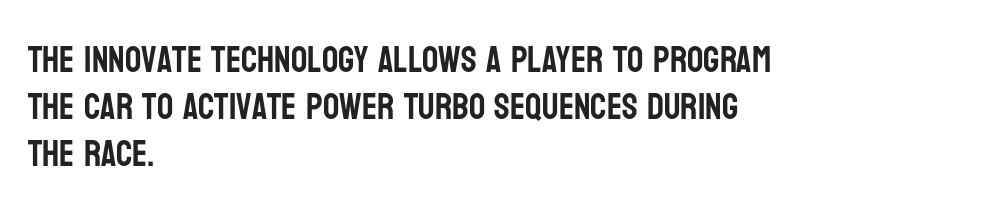
The image shows 36 px condensed sans-serif type, upright; set left-aligned, normal line spacing (1.31x), normal letter spacing, not underlined; low stroke contrast and a large x-height.
